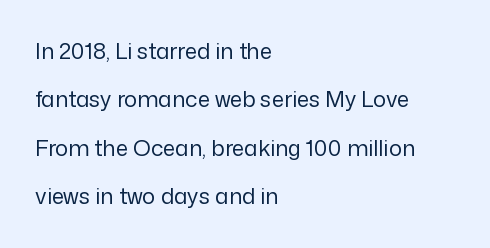
Q: Is the text bold? A: No.
Q: Is the text italic (slanted)? A: No, it is upright.
Q: Is the text underlined? A: No.
Q: How is the paragraph aligned? A: Left-aligned.
Q: Is the spacing between letters normal or unusually wide? A: Normal.
Q: Is the spacing between lines tight, normal or loose? A: Loose.
